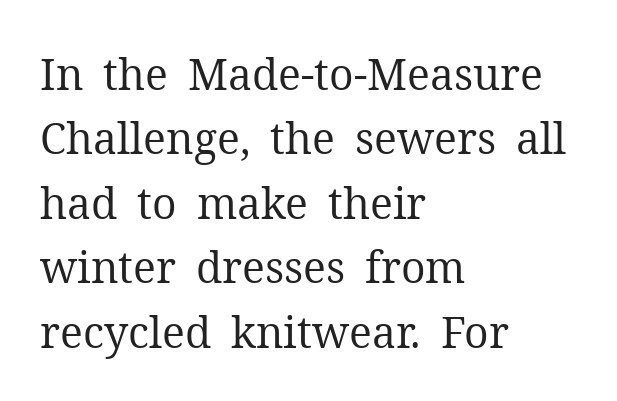
Q: Is the text bold? A: No.
Q: Is the text italic (slanted)? A: No, it is upright.
Q: Is the typeface a serif or a sans-serif typeface? A: Serif.
Q: Is the text underlined? A: No.
Q: How is the paragraph aligned? A: Left-aligned.
Q: Is the spacing between letters normal or unusually wide? A: Normal.
Q: Is the spacing between lines tight, normal or loose? A: Normal.
Q: Width (condensed, normal, or wide)? A: Normal.
Q: Stroke contrast? A: Medium.
Q: x-height? A: Medium.
Q: Monospaced? A: No.
